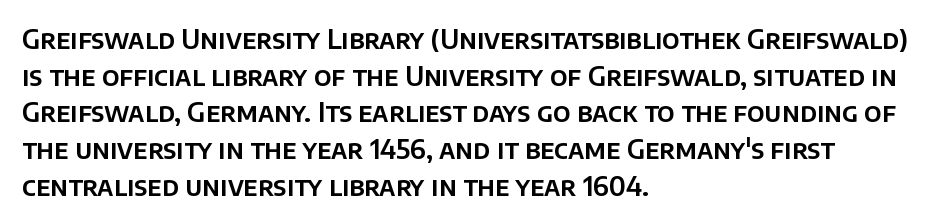
{"italic": "no", "underline": "no", "align": "left", "line_spacing": "normal", "line_spacing_ratio": 1.41, "letter_spacing": "normal", "letter_spacing_em": 0.0, "glyph_px": 26}
